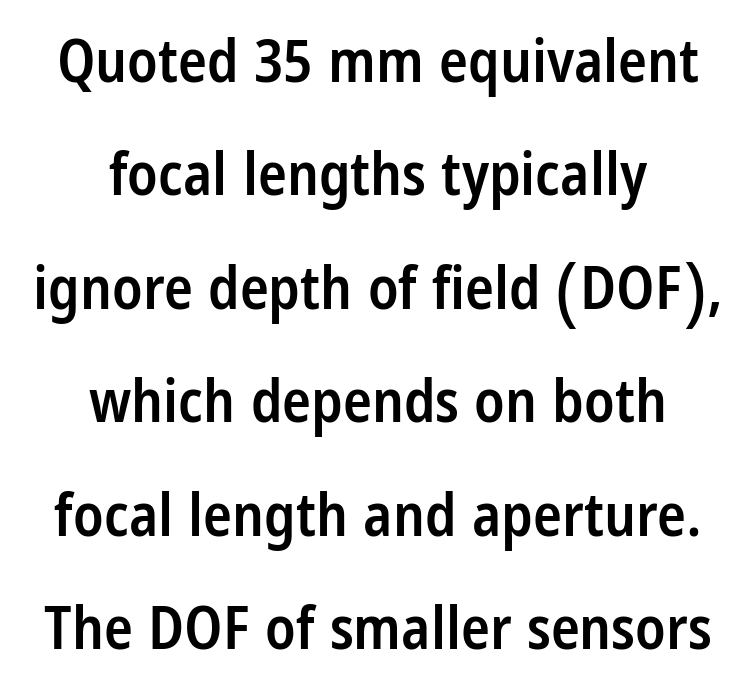
{"serif": "no", "italic": "no", "bold": "semi", "weight": "semibold", "width": "condensed", "stroke_contrast": "low", "x_height": "large", "monospaced": "no", "underline": "no", "align": "center", "line_spacing_ratio": 1.89, "letter_spacing": "normal", "letter_spacing_em": 0.0, "glyph_px": 60}
